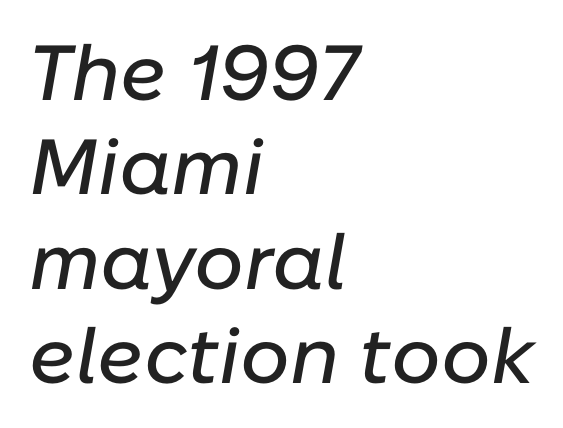
Q: Is the text italic (slanted)? A: Yes, it leans right by about 10 degrees.
Q: Is the text underlined? A: No.
Q: How is the paragraph aligned? A: Left-aligned.
Q: Is the spacing between letters normal or unusually wide? A: Normal.
Q: Width (condensed, normal, or wide)? A: Normal.
Q: Stroke contrast? A: Low.
Q: x-height? A: Medium.
Q: Monospaced? A: No.
